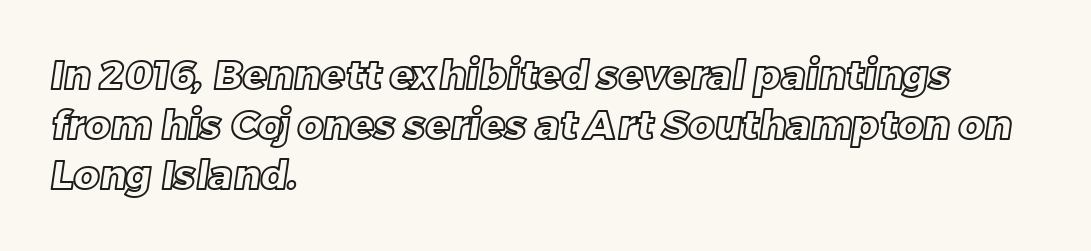
Each letter keeps its own natural width here, so spacing adapts to shape. The face used here is rendered with its standard letterfit. Underline: absent. Horizontal alignment here is leftward, the default for most running prose. If you measured baseline to baseline, you'd find a middling distance.
